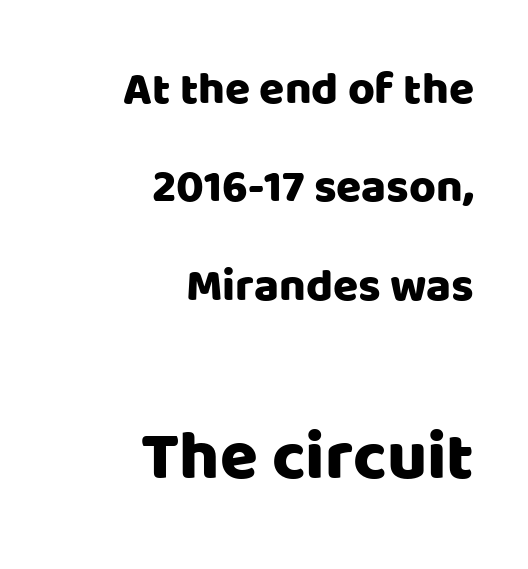
The image shows 69 px sans-serif type, upright; set right-aligned, loose line spacing (2.14x), normal letter spacing, not underlined; the second (bottom) block is 1.5x larger; low stroke contrast and a large x-height.
